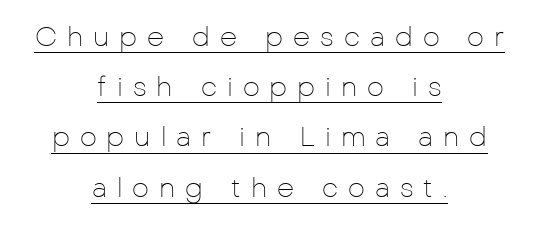
A student would call this center alignment; a typographer would say set centered. Nope, not italic — everything's standing straight. Observe the wide spacing: letters keep a clear distance from each other. Descenders here cross a horizontal rule under the line. The weight would be labelled regular, book, light, or lighter still.
